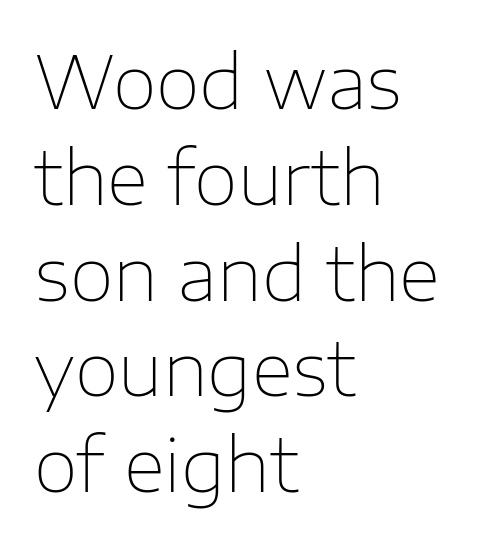
{"serif": "no", "italic": "no", "bold": "no", "weight": "thin", "width": "normal", "stroke_contrast": "low", "x_height": "medium", "monospaced": "no", "underline": "no", "align": "left", "line_spacing": "normal", "line_spacing_ratio": 1.33, "letter_spacing": "normal", "letter_spacing_em": 0.0, "glyph_px": 72}
